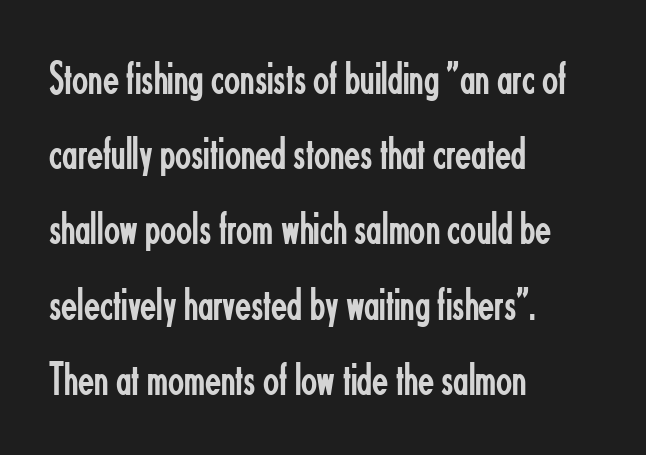
Q: Is the text bold? A: No.
Q: Is the text italic (slanted)? A: No, it is upright.
Q: Is the typeface a serif or a sans-serif typeface? A: Sans-serif.
Q: Is the text underlined? A: No.
Q: How is the paragraph aligned? A: Left-aligned.
Q: Is the spacing between letters normal or unusually wide? A: Normal.
Q: Is the spacing between lines tight, normal or loose? A: Normal.
Q: Width (condensed, normal, or wide)? A: Condensed.
Q: Stroke contrast? A: Low.
Q: x-height? A: Small.
Q: Monospaced? A: No.
